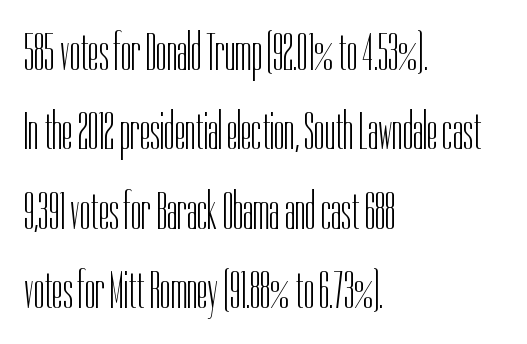
Character widths vary here, with narrow letters taking less room than wide ones. This sample uses an upright cut, with every glyph sitting square on the baseline. Grotesque or geometric, the face here clearly has no serifs. The lines are quadded left. Just letters on the line, the space beneath them empty.
